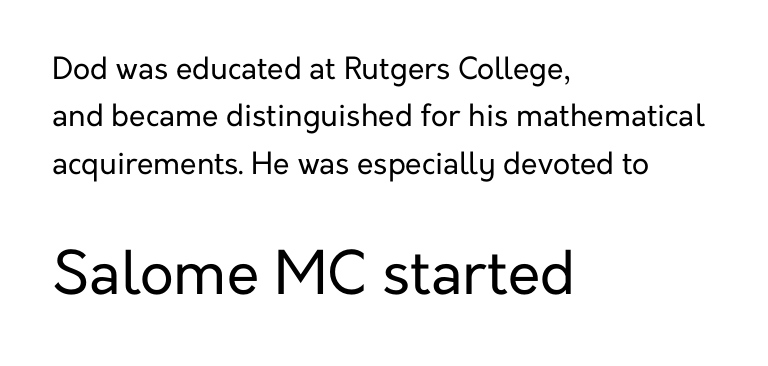
Every row of glyphs begins at an identical x-position on the left. Looks like regular typesetting: each glyph gets only the width it needs. The font's upright variant was chosen for this text. Stems here are at most as thick as an everyday book face. The space directly below the letters is spotless.
